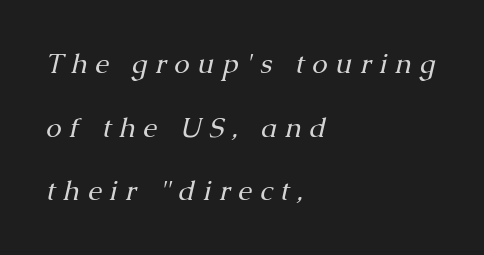
The image shows 28 px regular-weight serif type, italic (leaning right); set left-aligned, loose line spacing (2.27x), unusually wide letter spacing (+0.28 em), not underlined; medium stroke contrast and a medium x-height.
